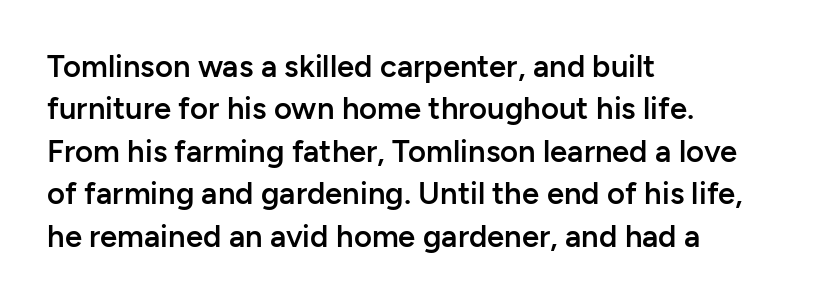
{"serif": "no", "italic": "no", "bold": "semi", "weight": "semibold", "width": "normal", "stroke_contrast": "low", "x_height": "medium", "monospaced": "no", "underline": "no", "align": "left", "line_spacing": "normal", "line_spacing_ratio": 1.37, "letter_spacing": "normal", "letter_spacing_em": 0.0, "glyph_px": 31}
